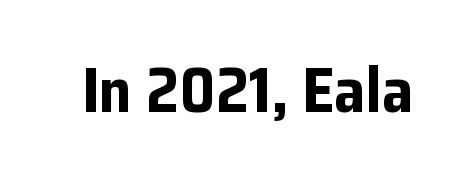
Q: Is the text bold? A: Yes.
Q: Is the text italic (slanted)? A: No, it is upright.
Q: Is the typeface a serif or a sans-serif typeface? A: Sans-serif.
Q: Is the text underlined? A: No.
Q: Is the spacing between letters normal or unusually wide? A: Normal.
Q: Width (condensed, normal, or wide)? A: Normal.
Q: Stroke contrast? A: Low.
Q: x-height? A: Medium.
Q: Monospaced? A: No.
